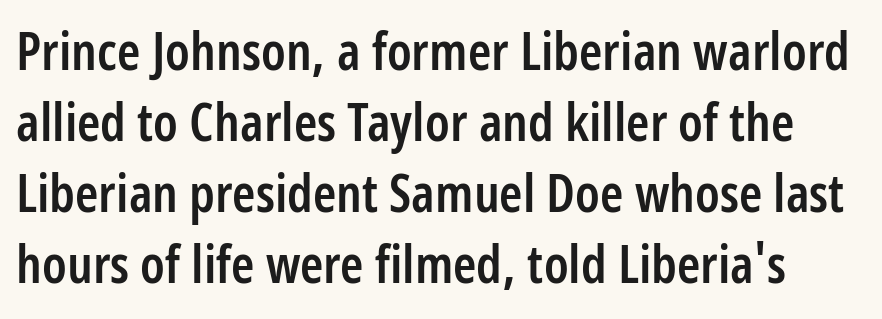
Q: Is the text bold? A: Semi-bold.
Q: Is the text italic (slanted)? A: No, it is upright.
Q: Is the typeface a serif or a sans-serif typeface? A: Sans-serif.
Q: Is the text underlined? A: No.
Q: Is the spacing between letters normal or unusually wide? A: Normal.
Q: Is the spacing between lines tight, normal or loose? A: Normal.
Q: Width (condensed, normal, or wide)? A: Condensed.
Q: Stroke contrast? A: Low.
Q: x-height? A: Medium.
Q: Monospaced? A: No.
